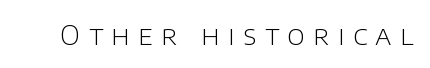
The cut favours lightness, reaching ordinary text weight at its darkest. It's the straight-up-and-down kind of type. There is plenty of visible air inserted between adjacent glyphs. Anything drawn beneath the words? Only blank space.
